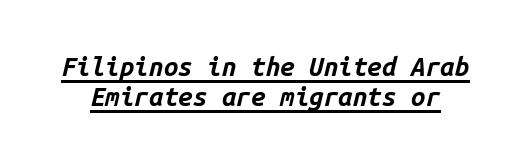
The image shows 26 px bold type, italic (leaning right); set line spacing 1.16x, normal letter spacing, underlined.
